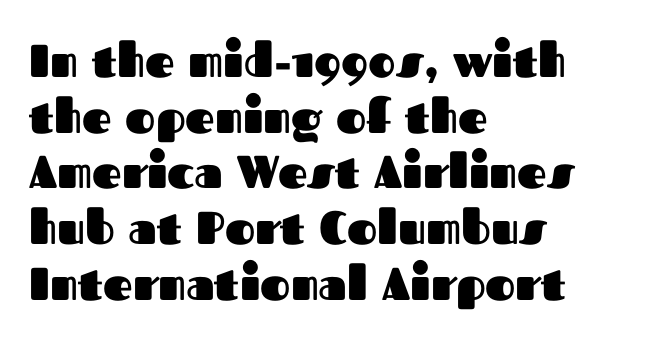
The image shows 46 px heavy sans-serif type, upright; set left-aligned, line spacing 1.21x, normal letter spacing, not underlined; medium stroke contrast and a medium x-height.
